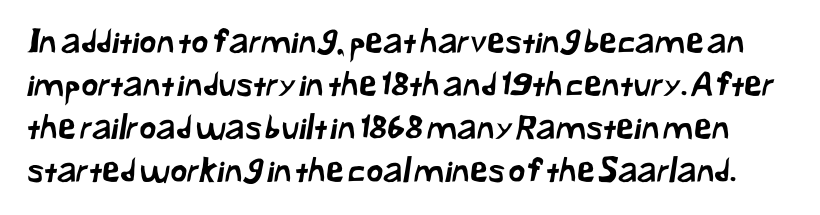
Q: Is the typeface a serif or a sans-serif typeface? A: Sans-serif.
Q: Is the text underlined? A: No.
Q: Is the spacing between letters normal or unusually wide? A: Normal.
Q: Is the spacing between lines tight, normal or loose? A: Normal.
Q: Width (condensed, normal, or wide)? A: Normal.
Q: Stroke contrast? A: Low.
Q: x-height? A: Medium.
Q: Monospaced? A: No.
